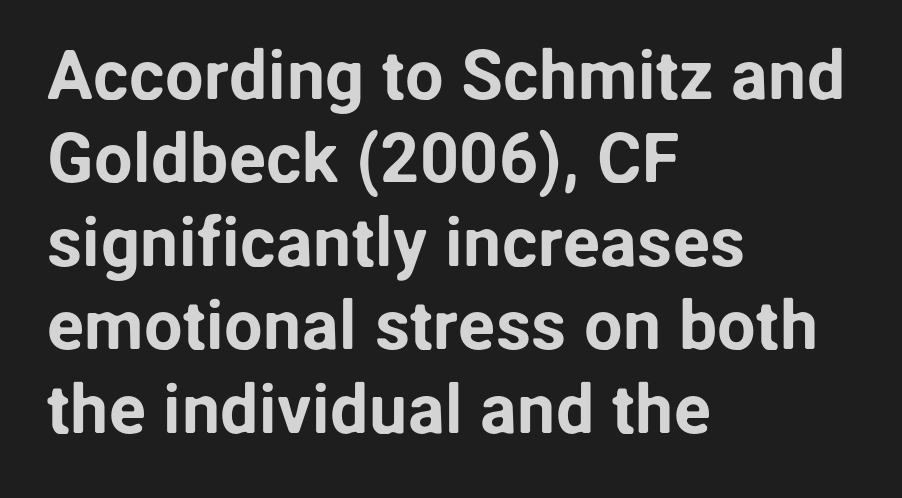
Q: Is the text italic (slanted)? A: No, it is upright.
Q: Is the typeface a serif or a sans-serif typeface? A: Sans-serif.
Q: Is the text underlined? A: No.
Q: How is the paragraph aligned? A: Left-aligned.
Q: Is the spacing between letters normal or unusually wide? A: Normal.
Q: Width (condensed, normal, or wide)? A: Normal.
Q: Stroke contrast? A: Low.
Q: x-height? A: Medium.
Q: Monospaced? A: No.
